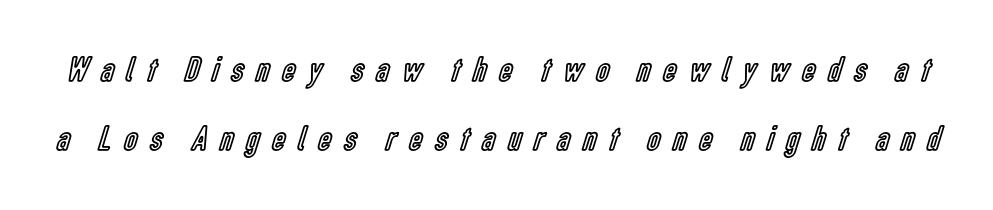
Q: Is the text italic (slanted)? A: Yes.
Q: Is the text underlined? A: No.
Q: Is the spacing between letters normal or unusually wide? A: Unusually wide.
Q: Is the spacing between lines tight, normal or loose? A: Loose.
Q: Width (condensed, normal, or wide)? A: Condensed.
Q: x-height? A: Medium.
Q: Monospaced? A: No.
